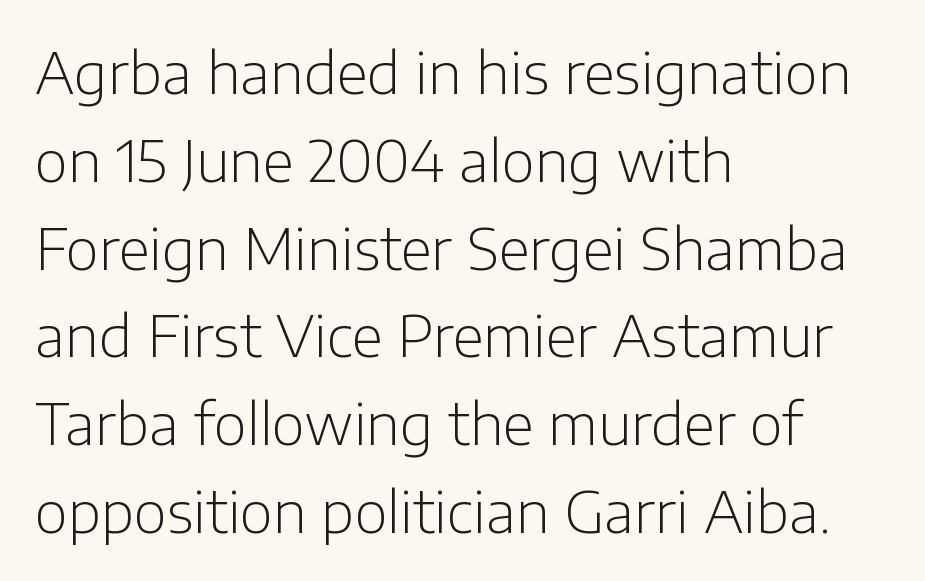
The designer left line spacing at the default. The weight tops out at a normal text grade. Looks like regular typesetting: each glyph gets only the width it needs. Caption: standard tracking, unaltered.
